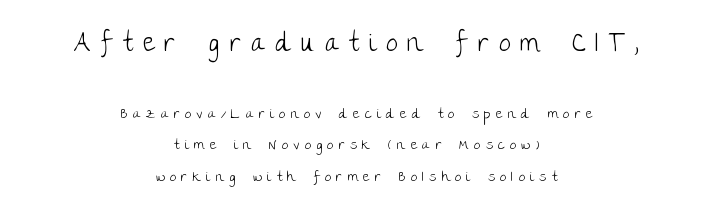
Does the bottom block carry the larger type? No, the top block does. The characters are drawn with everyday or finer stroke widths. Students, observe: this is what heavily led, spacious text looks like. Underlining? Definitely not there.
